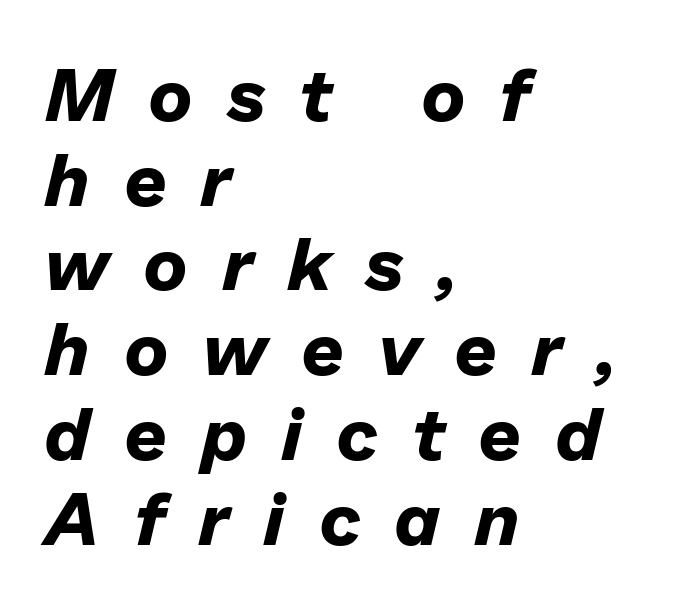
Q: Is the text bold? A: Yes.
Q: Is the text italic (slanted)? A: Yes, it leans right by about 13 degrees.
Q: Is the text underlined? A: No.
Q: How is the paragraph aligned? A: Left-aligned.
Q: Is the spacing between letters normal or unusually wide? A: Unusually wide.
Q: Is the spacing between lines tight, normal or loose? A: Tight.
Q: Width (condensed, normal, or wide)? A: Normal.
Q: Stroke contrast? A: Low.
Q: x-height? A: Medium.
Q: Monospaced? A: No.
